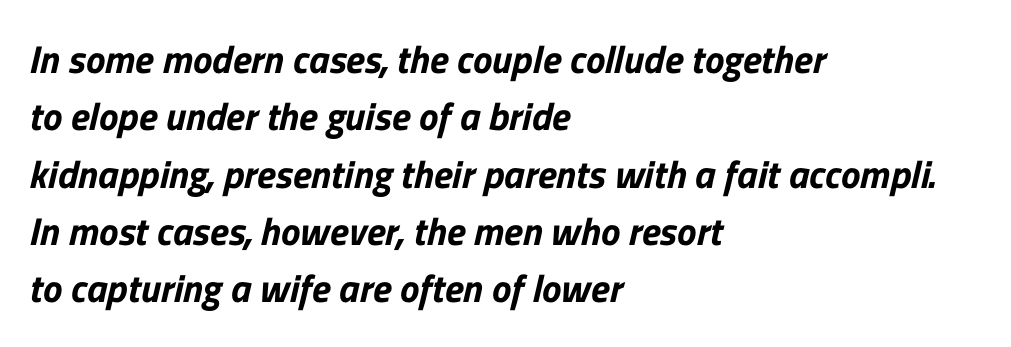
The image shows 39 px sans-serif type; set left-aligned, normal line spacing (1.47x), normal letter spacing, not underlined; low stroke contrast and a medium x-height.
